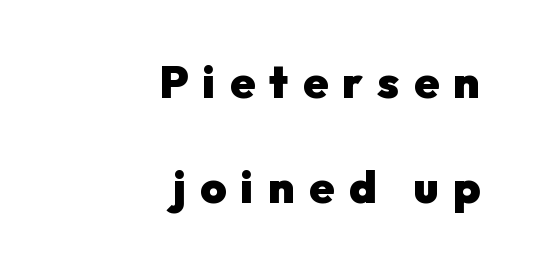
Q: Is the text bold? A: Yes.
Q: Is the text italic (slanted)? A: No, it is upright.
Q: Is the typeface a serif or a sans-serif typeface? A: Sans-serif.
Q: Is the text underlined? A: No.
Q: How is the paragraph aligned? A: Right-aligned.
Q: Is the spacing between letters normal or unusually wide? A: Unusually wide.
Q: Is the spacing between lines tight, normal or loose? A: Loose.
Q: Width (condensed, normal, or wide)? A: Normal.
Q: Stroke contrast? A: Low.
Q: x-height? A: Medium.
Q: Monospaced? A: No.
